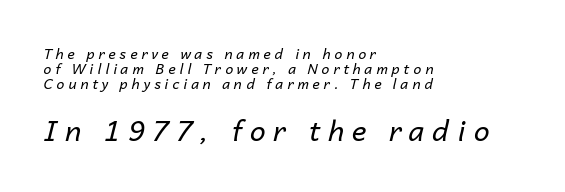
{"italic": "yes", "lean": "right", "slant_degrees": 14, "bold": "no", "weight": "regular", "width": "normal", "stroke_contrast": "low", "x_height": "medium", "monospaced": "no", "underline": "no", "align": "left", "line_spacing": "tight", "line_spacing_ratio": 1.07, "letter_spacing": "wide", "letter_spacing_em": 0.28, "larger_block": "second", "size_ratio": 2.0, "glyph_px": 28}
